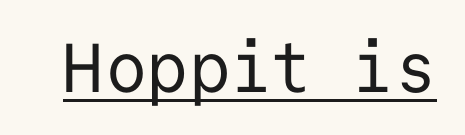
{"serif": "no", "italic": "no", "bold": "no", "weight": "regular", "width": "normal", "stroke_contrast": "low", "x_height": "medium", "monospaced": "yes", "underline": "yes", "letter_spacing": "normal", "letter_spacing_em": 0.0, "glyph_px": 69}
